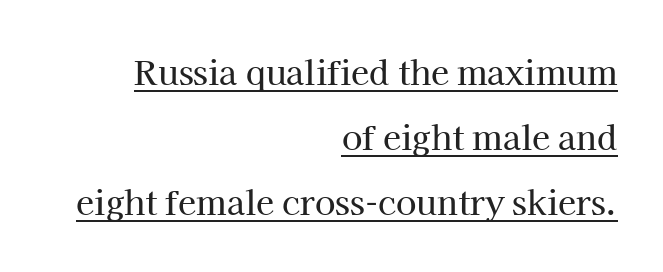
Q: Is the text italic (slanted)? A: No, it is upright.
Q: Is the typeface a serif or a sans-serif typeface? A: Serif.
Q: Is the text underlined? A: Yes.
Q: How is the paragraph aligned? A: Right-aligned.
Q: Is the spacing between letters normal or unusually wide? A: Normal.
Q: Is the spacing between lines tight, normal or loose? A: Loose.
Q: Width (condensed, normal, or wide)? A: Normal.
Q: Stroke contrast? A: High.
Q: x-height? A: Medium.
Q: Monospaced? A: No.
